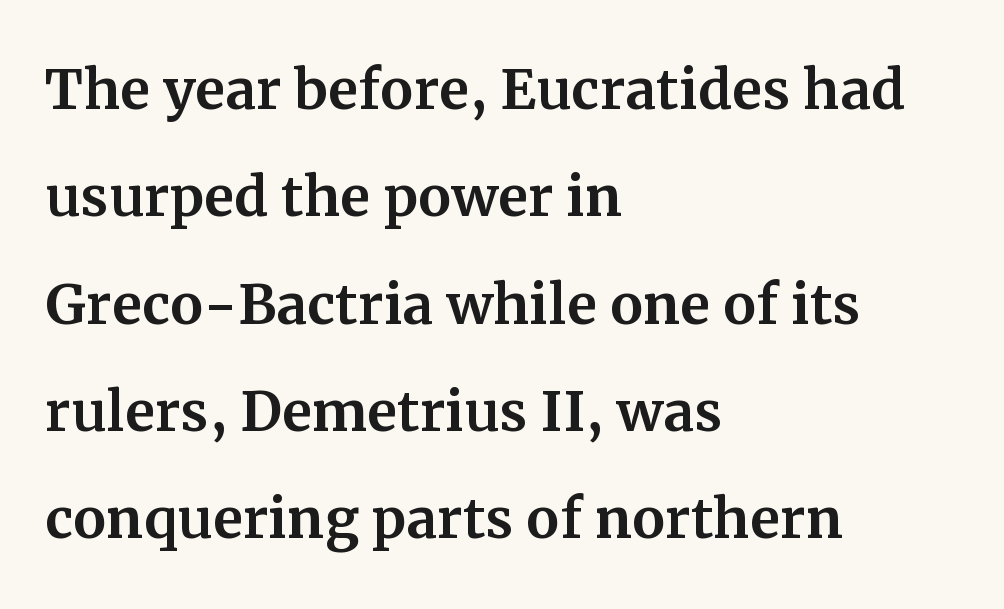
Q: Is the text italic (slanted)? A: No, it is upright.
Q: Is the typeface a serif or a sans-serif typeface? A: Serif.
Q: Is the text underlined? A: No.
Q: How is the paragraph aligned? A: Left-aligned.
Q: Is the spacing between letters normal or unusually wide? A: Normal.
Q: Is the spacing between lines tight, normal or loose? A: Normal.
Q: Width (condensed, normal, or wide)? A: Normal.
Q: Stroke contrast? A: Medium.
Q: x-height? A: Medium.
Q: Monospaced? A: No.
